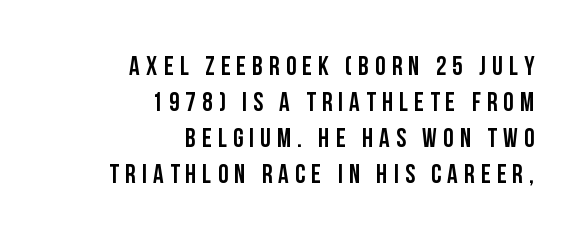
Q: Is the text bold? A: Yes.
Q: Is the text italic (slanted)? A: No, it is upright.
Q: Is the text underlined? A: No.
Q: How is the paragraph aligned? A: Right-aligned.
Q: Is the spacing between letters normal or unusually wide? A: Unusually wide.
Q: Is the spacing between lines tight, normal or loose? A: Normal.
